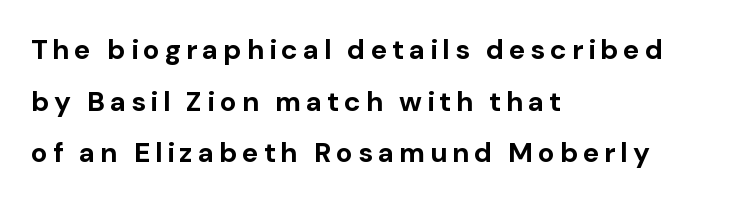
Q: Is the text bold? A: Yes.
Q: Is the text italic (slanted)? A: No, it is upright.
Q: Is the typeface a serif or a sans-serif typeface? A: Sans-serif.
Q: Is the text underlined? A: No.
Q: How is the paragraph aligned? A: Left-aligned.
Q: Width (condensed, normal, or wide)? A: Normal.
Q: Stroke contrast? A: Low.
Q: x-height? A: Medium.
Q: Monospaced? A: No.
